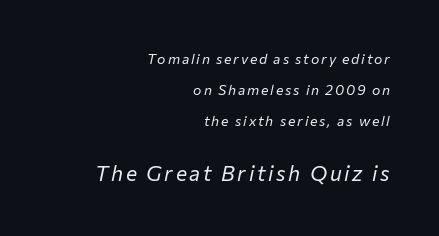
The image shows 21 px text type, italic (leaning right); set right-aligned, loose line spacing (2.23x), not underlined; the second (bottom) block is 1.5x larger.
